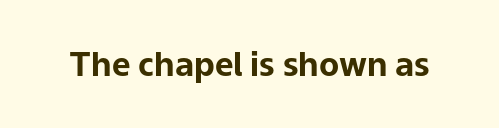
The image shows 33 px bold sans-serif type, upright; set normal letter spacing, not underlined; low stroke contrast and a medium x-height.
